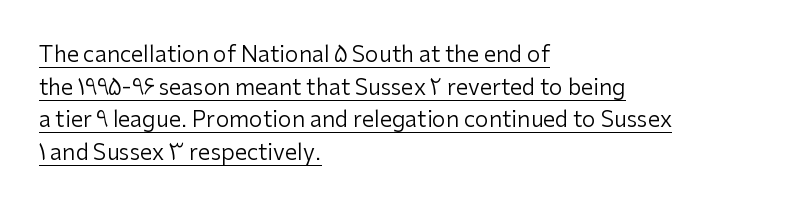
Q: Is the text bold? A: No.
Q: Is the text italic (slanted)? A: No, it is upright.
Q: Is the text underlined? A: Yes.
Q: How is the paragraph aligned? A: Left-aligned.
Q: Is the spacing between letters normal or unusually wide? A: Normal.
Q: Is the spacing between lines tight, normal or loose? A: Normal.
